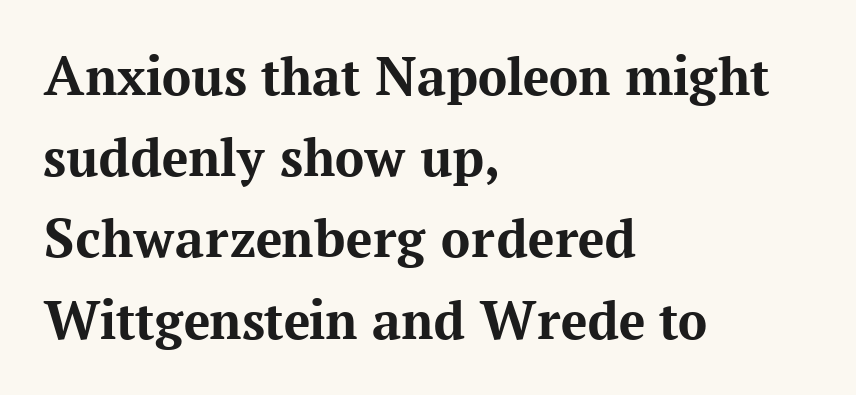
The letters advance in unequal steps, a hallmark of proportional type. The rendering keeps characters at their native spacing. Serif or sans? Serif — the stroke terminals have little feet. On the weight axis this lands at bold, roughly 700.
